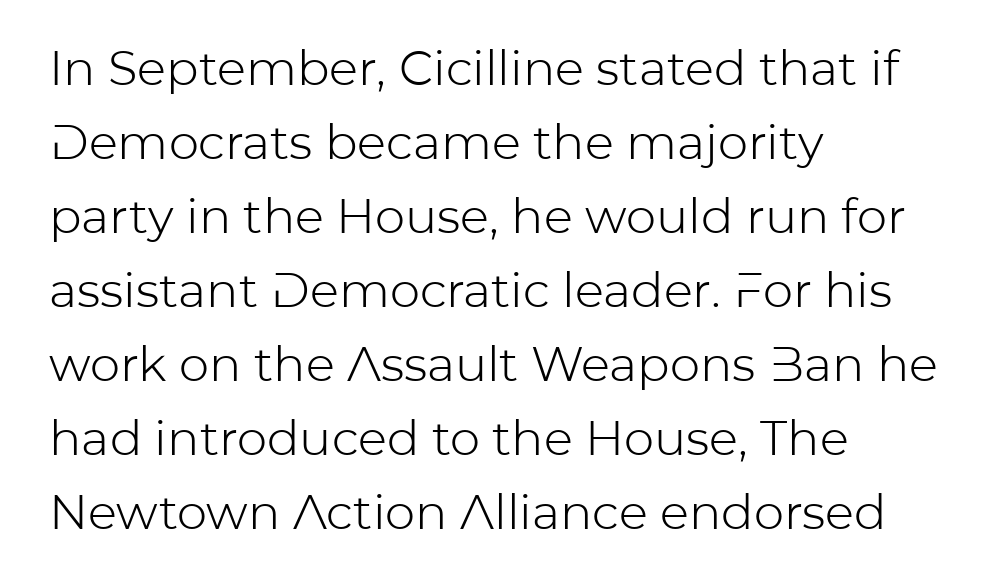
Reading down the column, the eye jumps a familiar distance to each next line. Are there feet on the stems? There aren't — it's a sans. In CSS terms this would be text-align: left. Think of a printed novel: that variable character pitch is what you see here. When letters stand straight like this, we call the style roman or upright.
